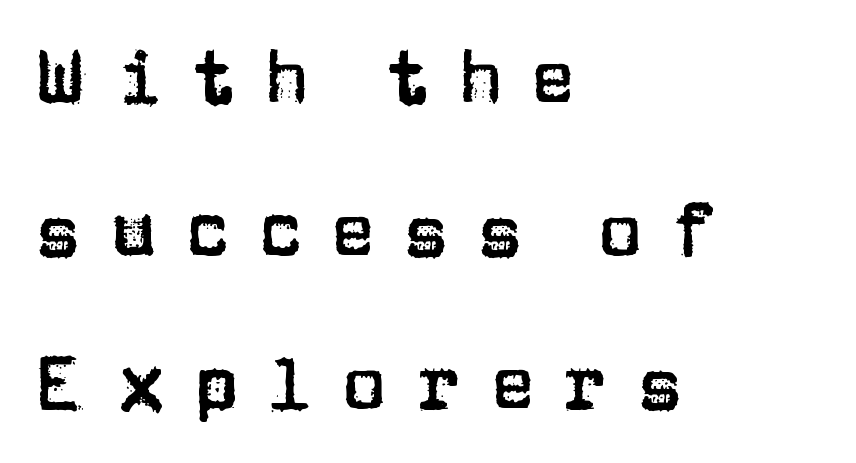
These lines are rendered in a variable-pitch font. This rendering widens character spacing well past its baseline value. Each line starts at the same left margin while the right side varies. Designer's note — italics off, roman on. Students, observe: this is what heavily led, spacious text looks like.
